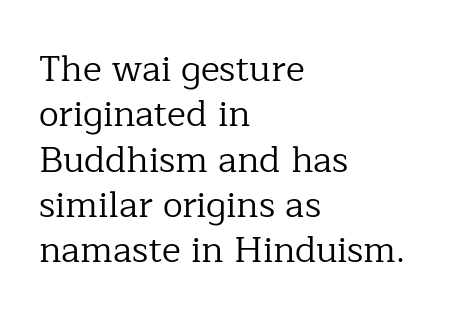
If you measured baseline to baseline, you'd find a middling distance. No italicization has been applied; the sample stays upright. The rendering shows small feet on the letterforms — a serif design. Stems and bowls with no extra thickness — not bold. Think of a printed novel: that variable character pitch is what you see here. Tracking here is standard; glyphs follow each other at the usual distance.
